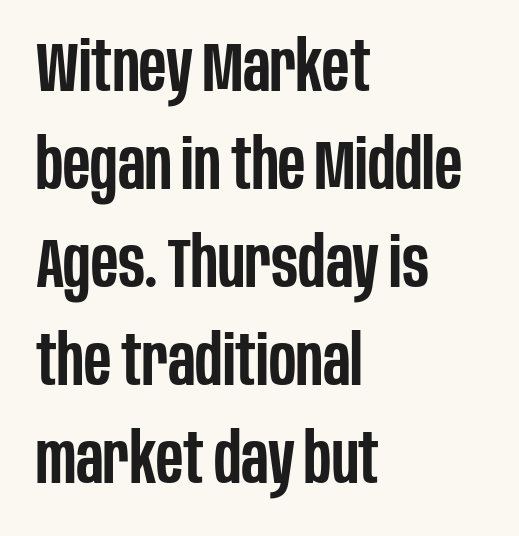
Stroke terminals: plain, sans-serif. Spacing verdict: proportional, widths tailored to each character. This rendering features lettering with no underline. Default kerning and tracking; the words read as compact shapes.
